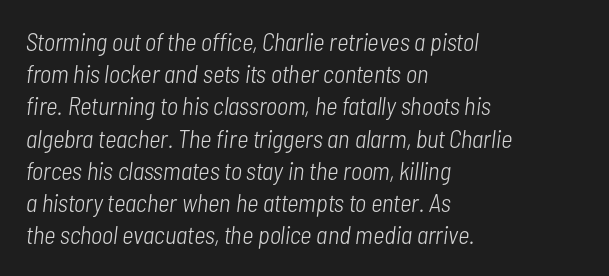
The image shows 25 px text type, italic (leaning right); set left-aligned, normal line spacing (1.29x), normal letter spacing, not underlined.
